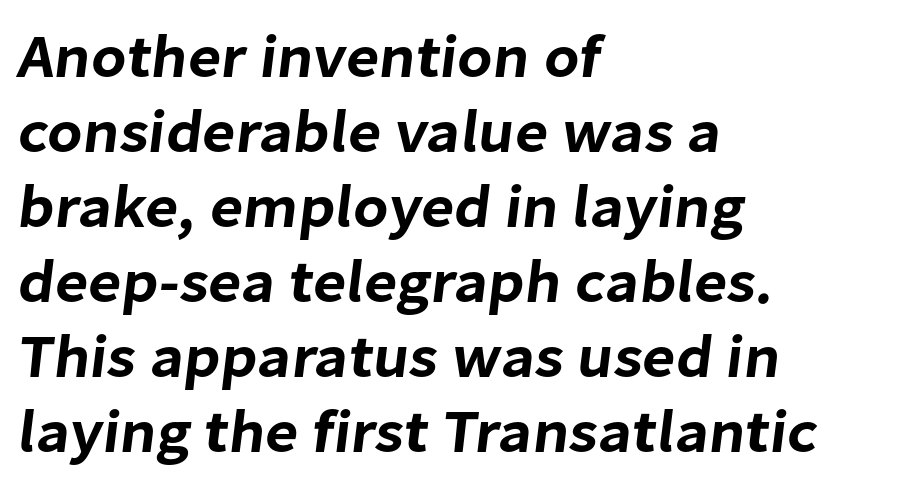
Q: Is the typeface a serif or a sans-serif typeface? A: Sans-serif.
Q: Is the text underlined? A: No.
Q: How is the paragraph aligned? A: Left-aligned.
Q: Is the spacing between letters normal or unusually wide? A: Normal.
Q: Width (condensed, normal, or wide)? A: Normal.
Q: Stroke contrast? A: Low.
Q: x-height? A: Medium.
Q: Monospaced? A: No.
